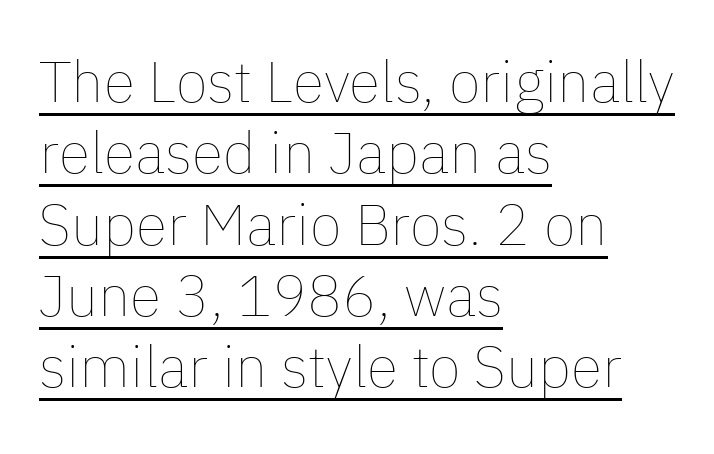
The passage shown is typed in a proportional face where columns would drift. Stems and bowls with no extra thickness — not bold. Ascenders rise straight up at ninety degrees. This rendering features underlined lettering. Between one letter and the next there's only the usual sliver of space. A student would call this left alignment; a typographer would say flush left, rag right.
